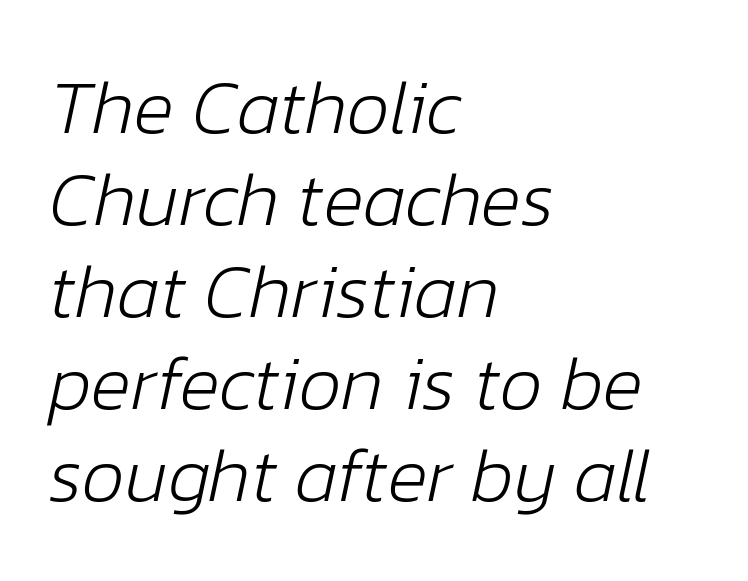
The image shows 76 px light type, italic (leaning right); set left-aligned, line spacing 1.21x, normal letter spacing, not underlined; low stroke contrast and a medium x-height.
